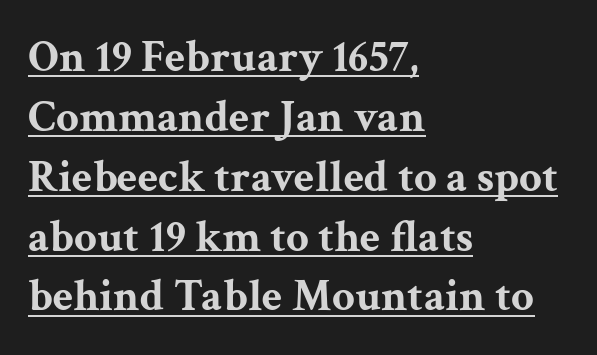
Q: Is the text bold? A: Yes.
Q: Is the text italic (slanted)? A: No, it is upright.
Q: Is the typeface a serif or a sans-serif typeface? A: Serif.
Q: Is the text underlined? A: Yes.
Q: How is the paragraph aligned? A: Left-aligned.
Q: Is the spacing between letters normal or unusually wide? A: Normal.
Q: Is the spacing between lines tight, normal or loose? A: Normal.
Q: Width (condensed, normal, or wide)? A: Wide.
Q: Stroke contrast? A: Medium.
Q: x-height? A: Medium.
Q: Monospaced? A: No.
